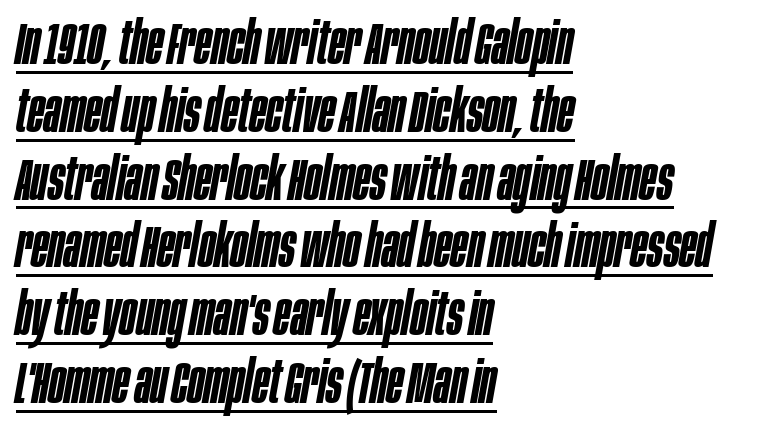
{"italic": "yes", "lean": "right", "slant_degrees": 10, "bold": "semi", "weight": "semibold", "width": "condensed", "stroke_contrast": "low", "x_height": "large", "monospaced": "no", "underline": "yes", "align": "left", "line_spacing": "tight", "line_spacing_ratio": 1.13, "letter_spacing": "normal", "letter_spacing_em": 0.0, "glyph_px": 60}
